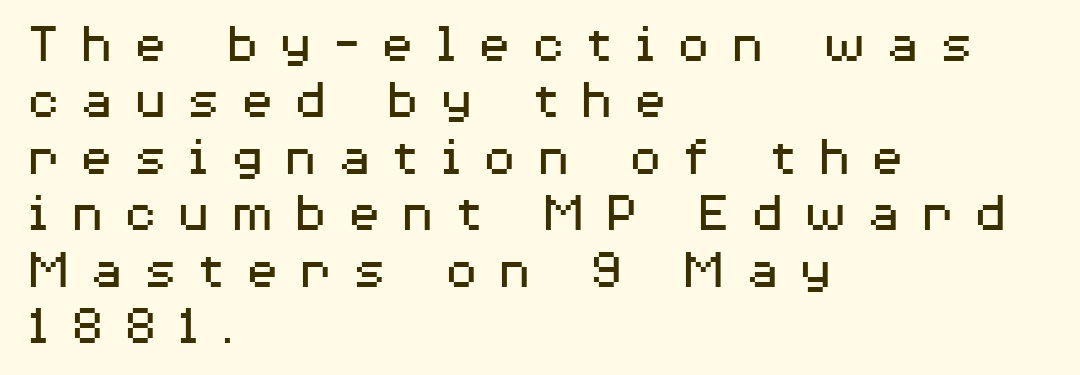
{"serif": "no", "italic": "no", "bold": "no", "weight": "regular", "width": "wide", "stroke_contrast": "medium", "x_height": "medium", "monospaced": "no", "underline": "no", "align": "left", "line_spacing": "tight", "line_spacing_ratio": 0.99, "letter_spacing": "wide", "letter_spacing_em": 0.33, "glyph_px": 57}
